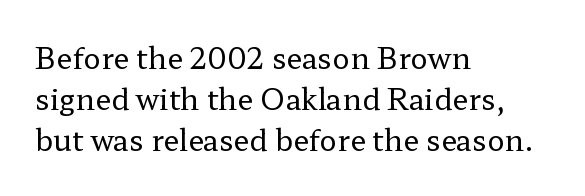
Does the leading feel generous? No, just average. Does the lettering tilt? It doesn't — this is upright. The rendering uses natural spacing where letterforms have individual widths. A student would call this left alignment; a typographer would say flush left, rag right.
